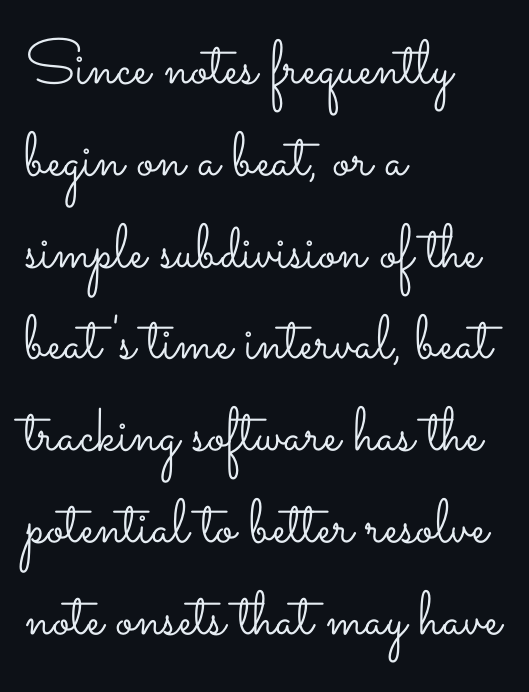
Plain, unruled lines of type. Does the copy run flush right? No — it runs flush left. Short note: letters normally spaced. Caption: face not bold, strokes unweighted.
